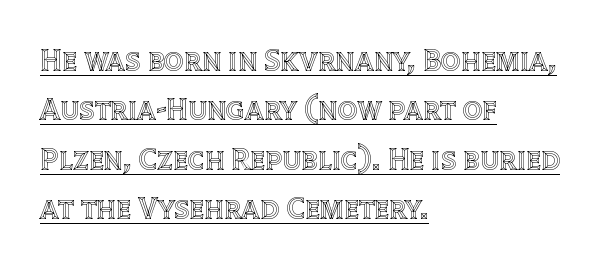
Beneath each row of characters lies a ruled line. Spacing verdict: proportional, widths tailored to each character. Observe the ordinary spacing: letters are neighbours, not strangers. Notice how descenders clear the ascenders below comfortably — that's standard leading. Vertical strokes here are truly vertical. The text block is weighted toward the left margin, trailing off unevenly rightward.
